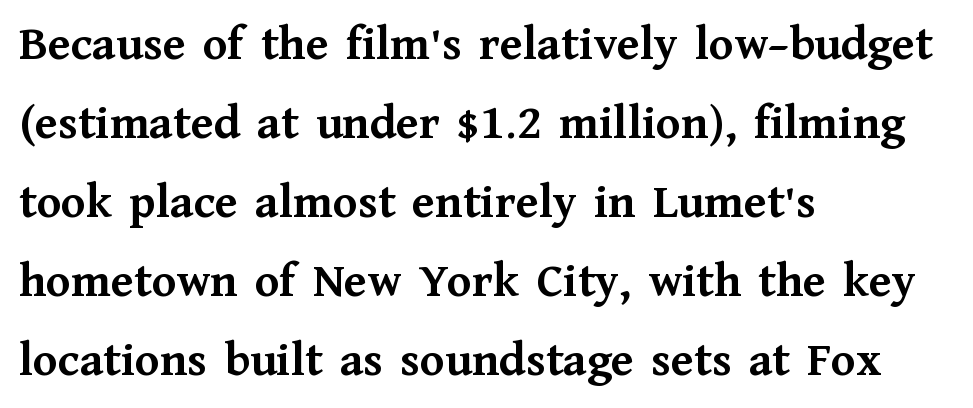
The image shows 50 px semibold serif type, upright; set left-aligned, normal line spacing (1.58x), normal letter spacing, not underlined; medium stroke contrast and a medium x-height.
